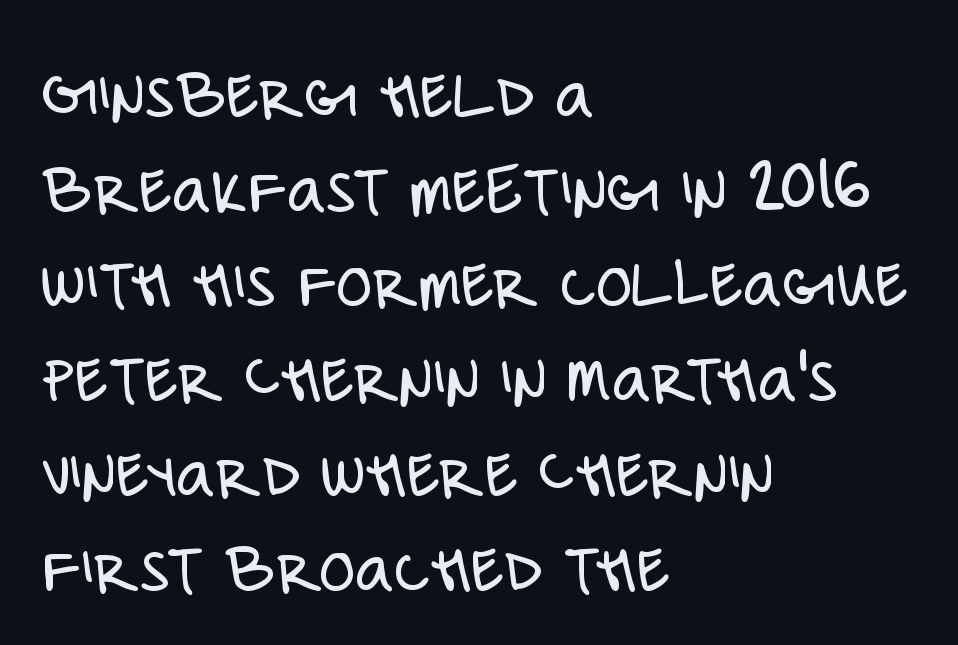
Q: Is the text bold? A: No.
Q: Is the text italic (slanted)? A: No, it is upright.
Q: Is the typeface a serif or a sans-serif typeface? A: Sans-serif.
Q: Is the text underlined? A: No.
Q: How is the paragraph aligned? A: Left-aligned.
Q: Is the spacing between letters normal or unusually wide? A: Normal.
Q: Is the spacing between lines tight, normal or loose? A: Normal.
Q: Width (condensed, normal, or wide)? A: Condensed.
Q: Stroke contrast? A: Low.
Q: x-height? A: Large.
Q: Monospaced? A: No.
